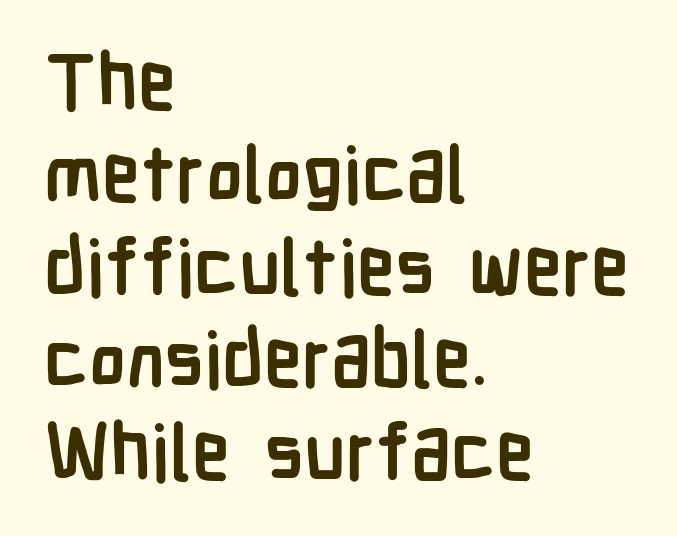
The image shows 77 px semibold, condensed sans-serif type, upright; set left-aligned, line spacing 1.2x, normal letter spacing, not underlined; low stroke contrast and a medium x-height.
